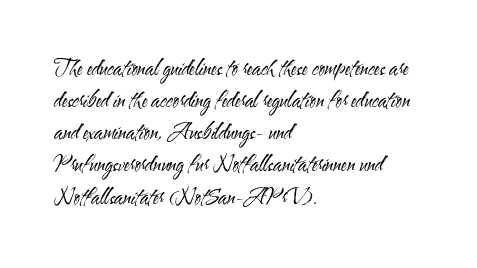
Q: Is the text bold? A: No.
Q: Is the text italic (slanted)? A: Yes.
Q: Is the text underlined? A: No.
Q: How is the paragraph aligned? A: Left-aligned.
Q: Is the spacing between letters normal or unusually wide? A: Normal.
Q: Is the spacing between lines tight, normal or loose? A: Normal.
